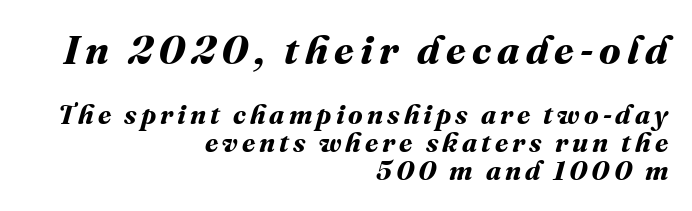
Q: Is the text bold? A: Yes.
Q: Is the text underlined? A: No.
Q: How is the paragraph aligned? A: Right-aligned.
Q: Is the spacing between lines tight, normal or loose? A: Tight.
Q: Which block of text is set in a larger size, the first (top) or the second (bottom)? A: The first (top) one.
Q: Width (condensed, normal, or wide)? A: Normal.
Q: Stroke contrast? A: Medium.
Q: x-height? A: Medium.
Q: Monospaced? A: No.
